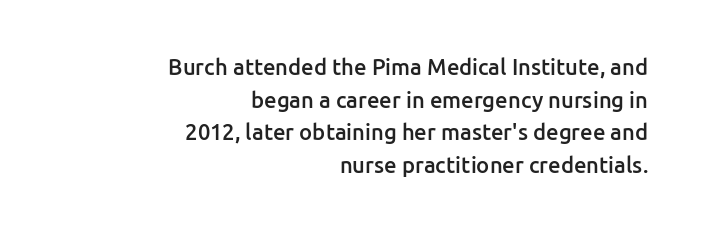
{"italic": "no", "bold": "semi", "underline": "no", "align": "right", "line_spacing": "normal", "line_spacing_ratio": 1.48, "letter_spacing": "normal", "letter_spacing_em": 0.0, "glyph_px": 22}
